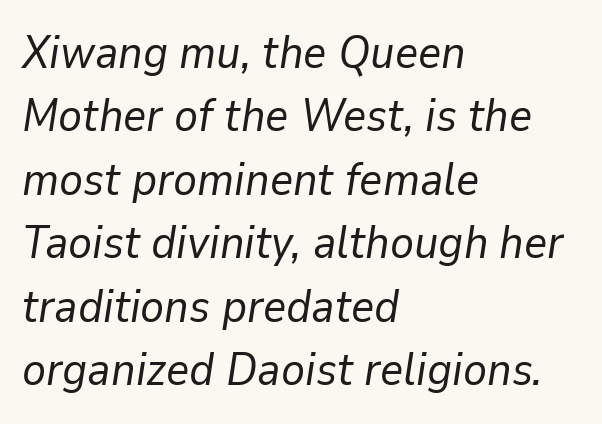
{"italic": "yes", "lean": "right", "slant_degrees": 9, "bold": "no", "weight": "regular", "width": "normal", "stroke_contrast": "low", "x_height": "medium", "monospaced": "no", "underline": "no", "align": "left", "line_spacing": "normal", "line_spacing_ratio": 1.41, "letter_spacing": "normal", "letter_spacing_em": 0.0, "glyph_px": 45}
